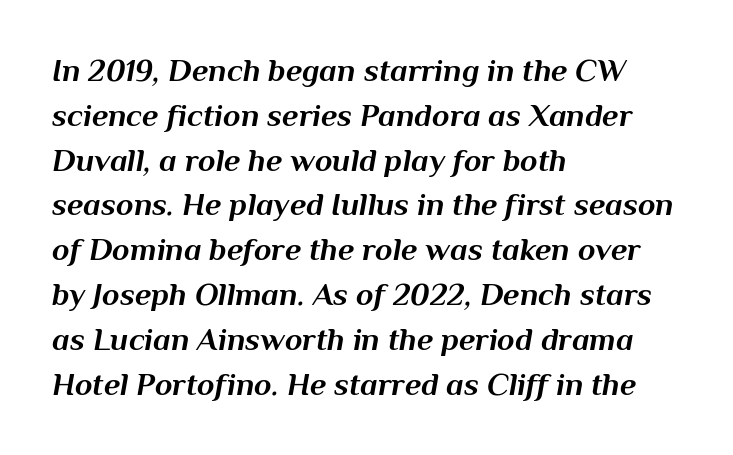
Q: Is the text bold? A: Yes.
Q: Is the text italic (slanted)? A: Yes, it leans right by about 10 degrees.
Q: Is the text underlined? A: No.
Q: How is the paragraph aligned? A: Left-aligned.
Q: Is the spacing between letters normal or unusually wide? A: Normal.
Q: Is the spacing between lines tight, normal or loose? A: Normal.
Q: Width (condensed, normal, or wide)? A: Normal.
Q: Stroke contrast? A: Medium.
Q: x-height? A: Medium.
Q: Monospaced? A: No.
